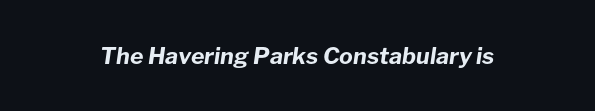
The image shows 23 px bold type, italic (leaning right); set normal letter spacing, not underlined.
